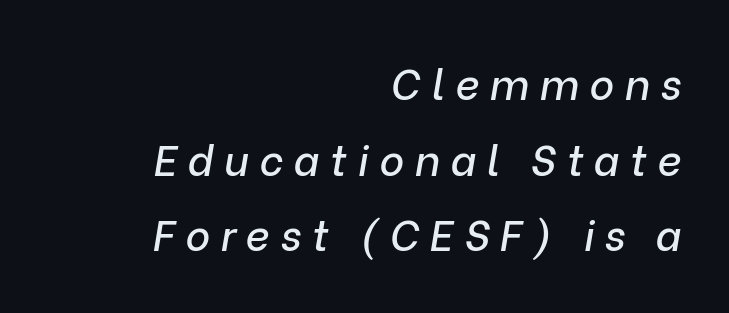
Q: Is the text italic (slanted)? A: Yes, it leans right by about 9 degrees.
Q: Is the text underlined? A: No.
Q: How is the paragraph aligned? A: Right-aligned.
Q: Is the spacing between letters normal or unusually wide? A: Unusually wide.
Q: Width (condensed, normal, or wide)? A: Normal.
Q: Stroke contrast? A: Low.
Q: x-height? A: Medium.
Q: Monospaced? A: No.
